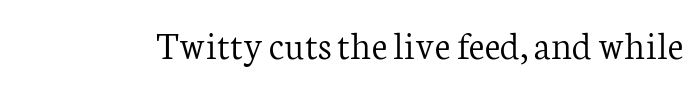
The type family on display is of the serif kind. Does extra space separate the letters? No, they use regular spacing. Think of a printed novel: that variable character pitch is what you see here. Check under the words: just untouched page.
